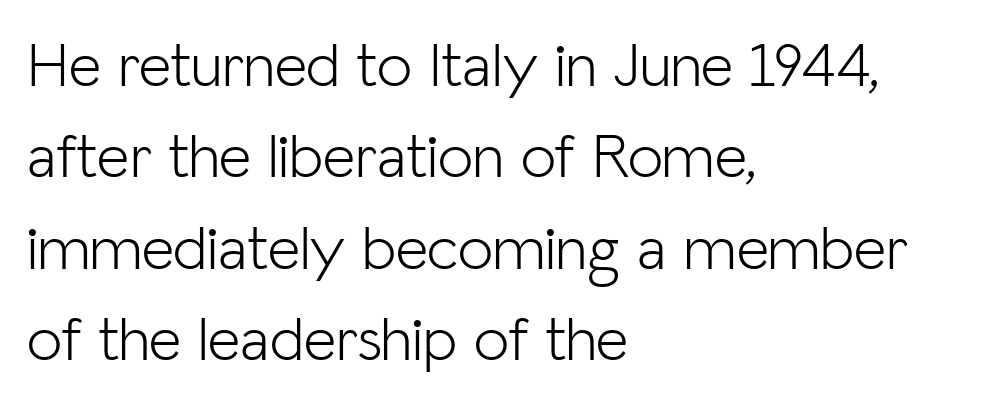
Q: Is the text bold? A: No.
Q: Is the text italic (slanted)? A: No, it is upright.
Q: Is the typeface a serif or a sans-serif typeface? A: Sans-serif.
Q: Is the text underlined? A: No.
Q: How is the paragraph aligned? A: Left-aligned.
Q: Is the spacing between letters normal or unusually wide? A: Normal.
Q: Is the spacing between lines tight, normal or loose? A: Normal.
Q: Width (condensed, normal, or wide)? A: Normal.
Q: Stroke contrast? A: Low.
Q: x-height? A: Medium.
Q: Monospaced? A: No.
